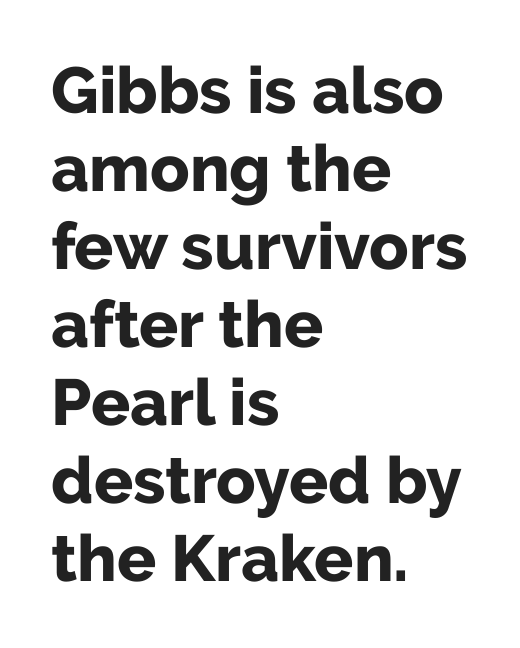
{"serif": "no", "italic": "no", "bold": "yes", "weight": "bold", "width": "normal", "stroke_contrast": "low", "x_height": "medium", "monospaced": "no", "underline": "no", "align": "left", "line_spacing_ratio": 1.2, "letter_spacing": "normal", "letter_spacing_em": 0.0, "glyph_px": 65}
